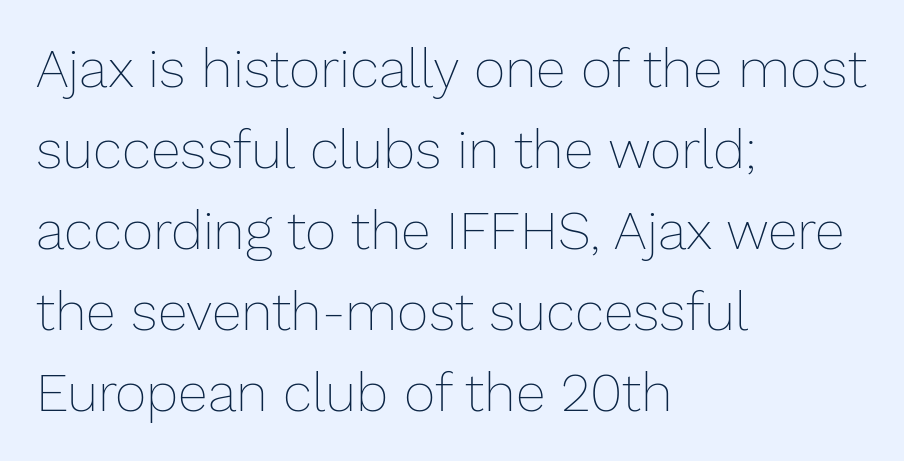
{"italic": "no", "bold": "no", "weight": "thin", "width": "normal", "stroke_contrast": "low", "x_height": "medium", "monospaced": "no", "underline": "no", "align": "left", "line_spacing": "normal", "line_spacing_ratio": 1.5, "letter_spacing": "normal", "letter_spacing_em": 0.0, "glyph_px": 54}
